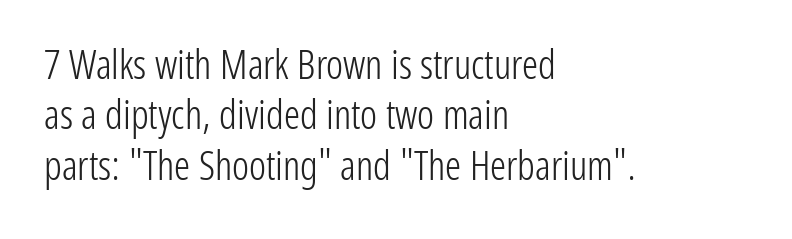
Q: Is the text bold? A: No.
Q: Is the text italic (slanted)? A: No, it is upright.
Q: Is the typeface a serif or a sans-serif typeface? A: Sans-serif.
Q: Is the text underlined? A: No.
Q: How is the paragraph aligned? A: Left-aligned.
Q: Is the spacing between letters normal or unusually wide? A: Normal.
Q: Is the spacing between lines tight, normal or loose? A: Normal.
Q: Width (condensed, normal, or wide)? A: Condensed.
Q: Stroke contrast? A: Low.
Q: x-height? A: Medium.
Q: Monospaced? A: No.
